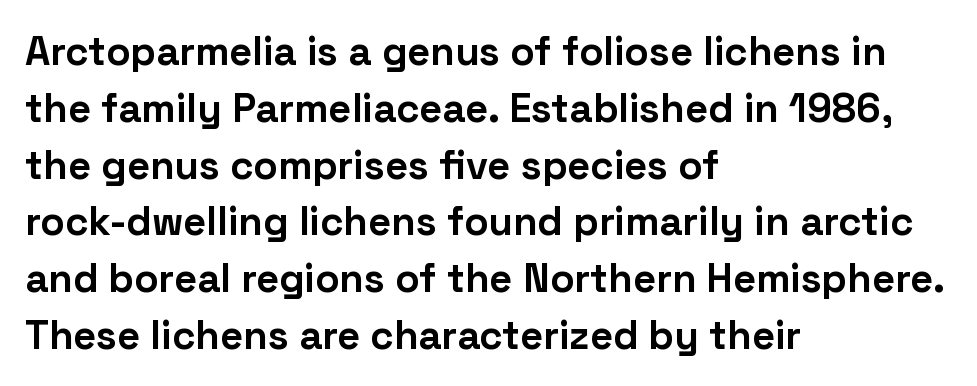
Q: Is the text bold? A: Yes.
Q: Is the text italic (slanted)? A: No, it is upright.
Q: Is the typeface a serif or a sans-serif typeface? A: Sans-serif.
Q: Is the text underlined? A: No.
Q: How is the paragraph aligned? A: Left-aligned.
Q: Is the spacing between letters normal or unusually wide? A: Normal.
Q: Is the spacing between lines tight, normal or loose? A: Normal.
Q: Width (condensed, normal, or wide)? A: Normal.
Q: Stroke contrast? A: Low.
Q: x-height? A: Medium.
Q: Monospaced? A: No.
